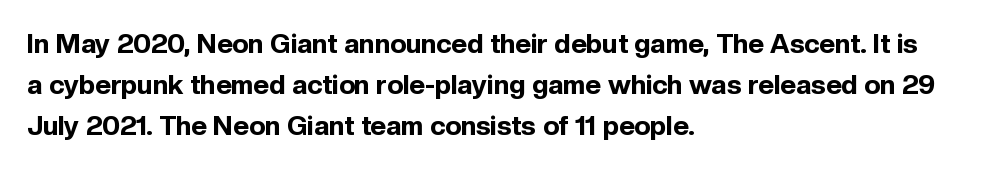
Line beginnings align vertically; line endings do not. Between one letter and the next there's only the usual sliver of space. Notice how descenders clear the ascenders below comfortably — that's standard leading. Does the lettering tilt? It doesn't — this is upright. Letters rest on an invisible, unmarked baseline.
